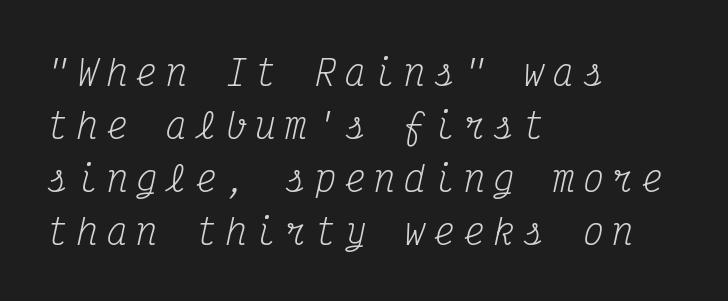
Q: Is the text bold? A: No.
Q: Is the text italic (slanted)? A: Yes, it leans right by about 12 degrees.
Q: Is the typeface a serif or a sans-serif typeface? A: Serif.
Q: Is the text underlined? A: No.
Q: How is the paragraph aligned? A: Left-aligned.
Q: Is the spacing between letters normal or unusually wide? A: Unusually wide.
Q: Is the spacing between lines tight, normal or loose? A: Normal.
Q: Width (condensed, normal, or wide)? A: Condensed.
Q: Stroke contrast? A: Medium.
Q: x-height? A: Medium.
Q: Monospaced? A: Yes.
